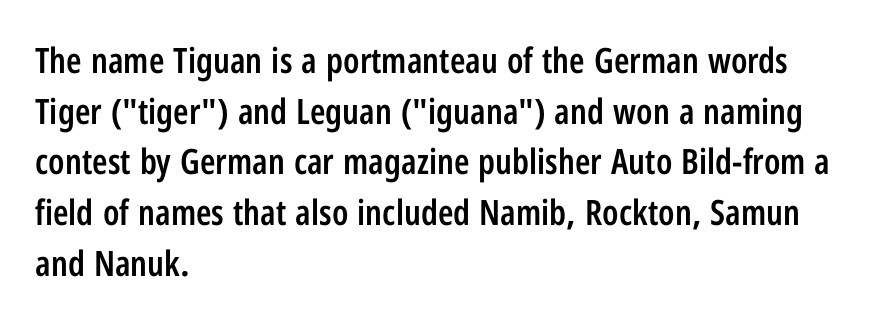
Q: Is the text bold? A: Semi-bold.
Q: Is the text italic (slanted)? A: No, it is upright.
Q: Is the typeface a serif or a sans-serif typeface? A: Sans-serif.
Q: Is the text underlined? A: No.
Q: How is the paragraph aligned? A: Left-aligned.
Q: Is the spacing between letters normal or unusually wide? A: Normal.
Q: Is the spacing between lines tight, normal or loose? A: Normal.
Q: Width (condensed, normal, or wide)? A: Condensed.
Q: Stroke contrast? A: Low.
Q: x-height? A: Medium.
Q: Monospaced? A: No.
